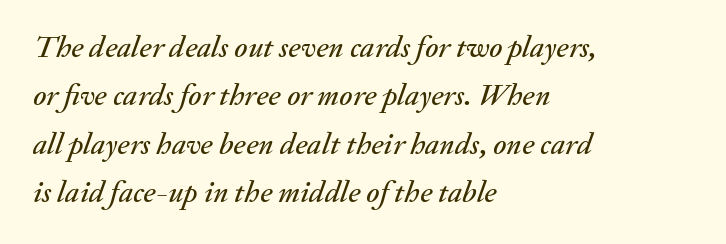
If you drew a ruler down the left edge, every line would touch it. The letters are slanted; this is an italic face. The lines sit at an ordinary, default distance from one another. Each word holds together tightly as a unit, with standard inter-letter gaps.
